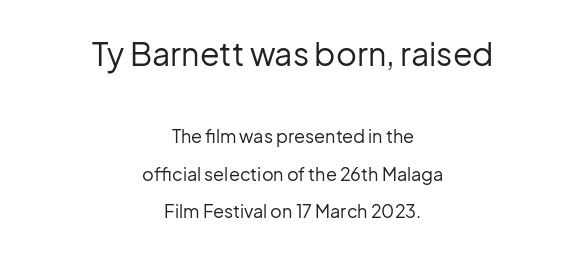
Horizontal alignment here is central, giving a formal, balanced look. Whoever set this chose breathing room over compactness in the vertical rhythm. Top chunk: large. Bottom chunk: small. Spacing verdict: proportional, widths tailored to each character.
